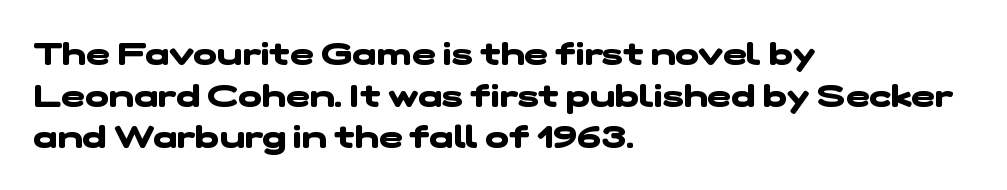
These lines are rendered in a variable-pitch font. In terms of weight, the rendering is a true, heavy bold. Normally led — the rows are evenly, conventionally spaced. You could call the tracking neutral — neither tight nor loose. No word sits above an underline.
